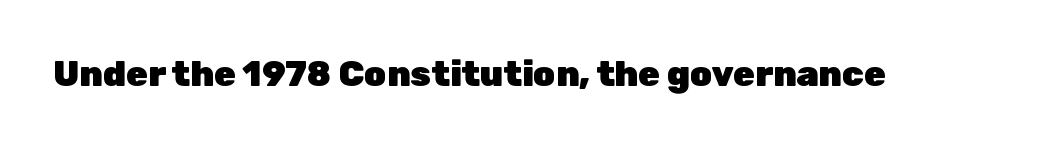
On the weight axis this lands at bold, roughly 700. A typesetter would call this proportional, since set widths differ per character. Spacing between characters is what you'd get straight out of the box. When letters stand straight like this, we call the style roman or upright. The gap between lines stays unmarked.
